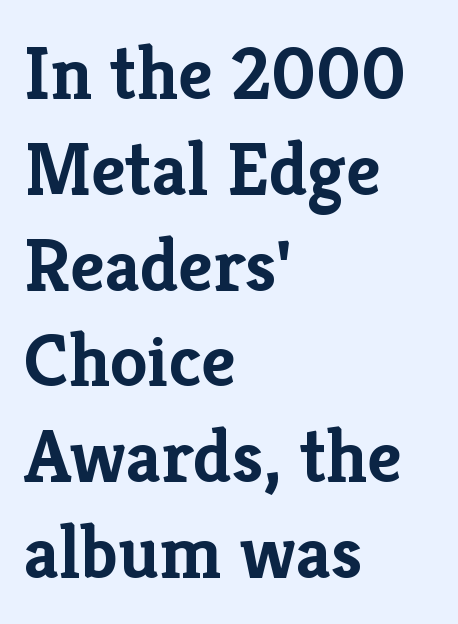
Q: Is the text bold? A: Yes.
Q: Is the text italic (slanted)? A: No, it is upright.
Q: Is the typeface a serif or a sans-serif typeface? A: Serif.
Q: Is the text underlined? A: No.
Q: How is the paragraph aligned? A: Left-aligned.
Q: Is the spacing between letters normal or unusually wide? A: Normal.
Q: Is the spacing between lines tight, normal or loose? A: Normal.
Q: Width (condensed, normal, or wide)? A: Normal.
Q: Stroke contrast? A: Low.
Q: x-height? A: Medium.
Q: Monospaced? A: No.
